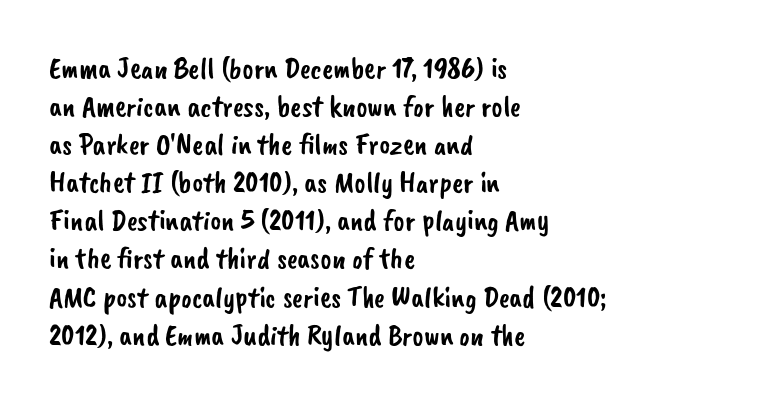
The image shows 30 px sans-serif type; set left-aligned, normal line spacing (1.27x), normal letter spacing, not underlined; low stroke contrast and a small x-height.
